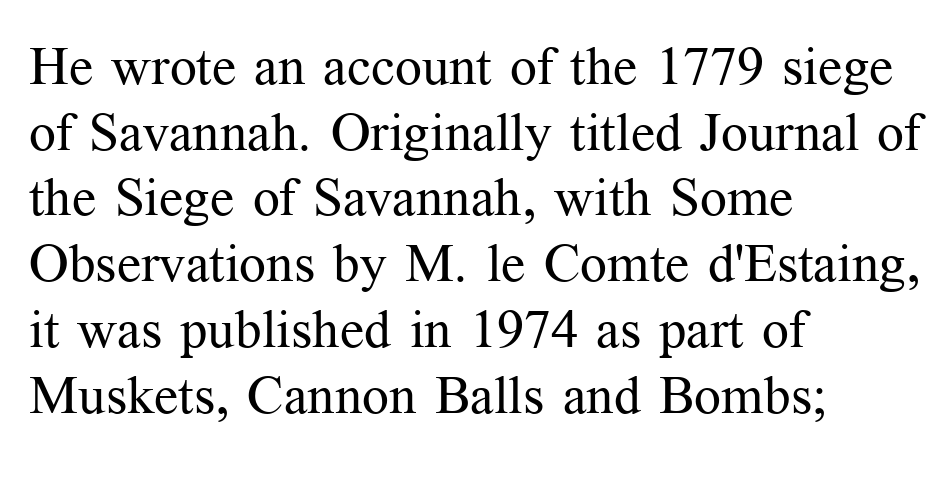
{"serif": "yes", "italic": "no", "bold": "no", "weight": "regular", "width": "normal", "stroke_contrast": "medium", "x_height": "medium", "monospaced": "no", "underline": "no", "align": "left", "line_spacing_ratio": 1.24, "letter_spacing": "normal", "letter_spacing_em": 0.0, "glyph_px": 53}
